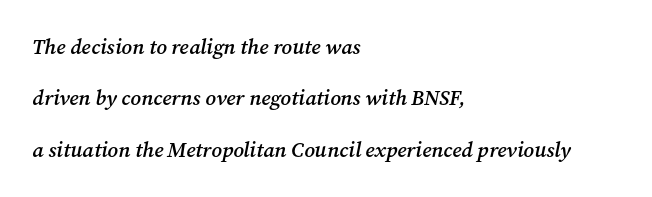
Q: Is the text bold? A: Semi-bold.
Q: Is the text italic (slanted)? A: Yes, it leans right by about 12 degrees.
Q: Is the text underlined? A: No.
Q: How is the paragraph aligned? A: Left-aligned.
Q: Is the spacing between letters normal or unusually wide? A: Normal.
Q: Is the spacing between lines tight, normal or loose? A: Loose.
